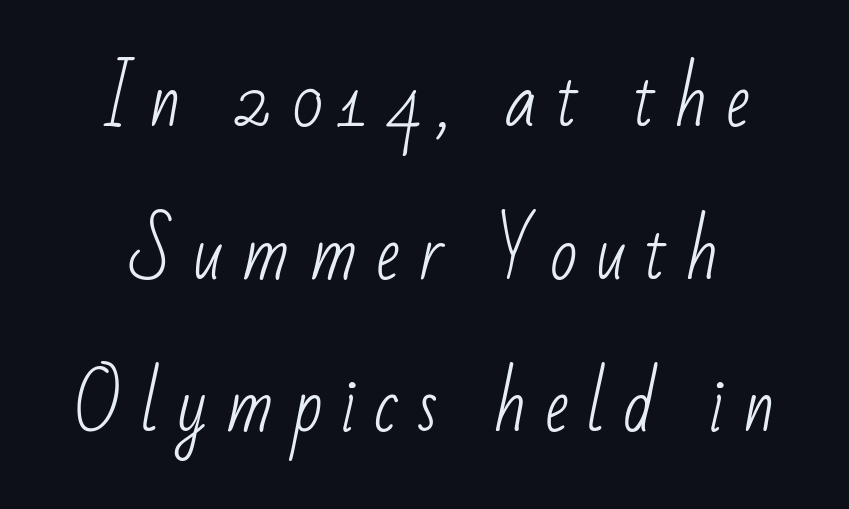
Think of a printed novel: that variable character pitch is what you see here. Regarding leading, the lines here are spaced well apart. Is this a sans? Yes — the strokes have no serifs. The strokes are not fattened; the text isn't bold. Horizontal alignment here is central, giving a formal, balanced look.
